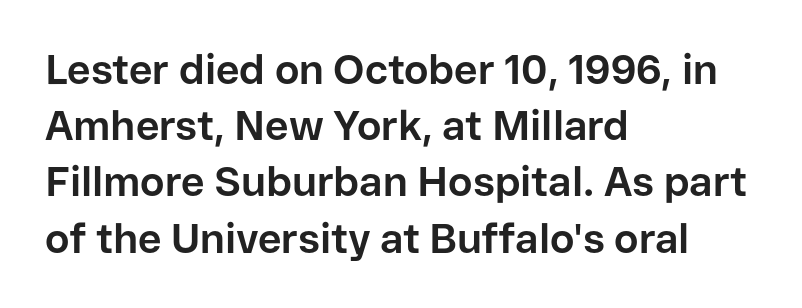
The image shows 41 px bold sans-serif type, upright; set left-aligned, normal line spacing (1.37x), normal letter spacing, not underlined; low stroke contrast and a medium x-height.
